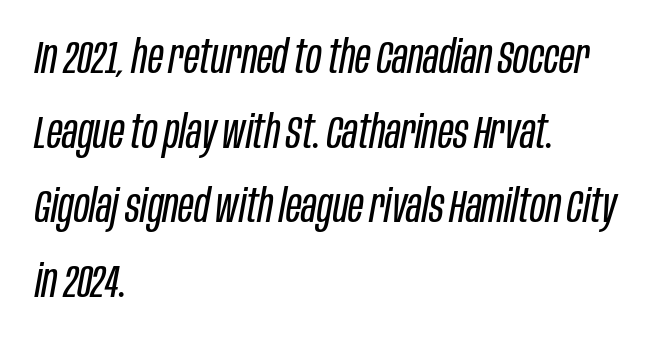
The image shows 47 px regular-weight, condensed type, italic (leaning right); set left-aligned, normal line spacing (1.59x), normal letter spacing, not underlined; low stroke contrast and a large x-height.
